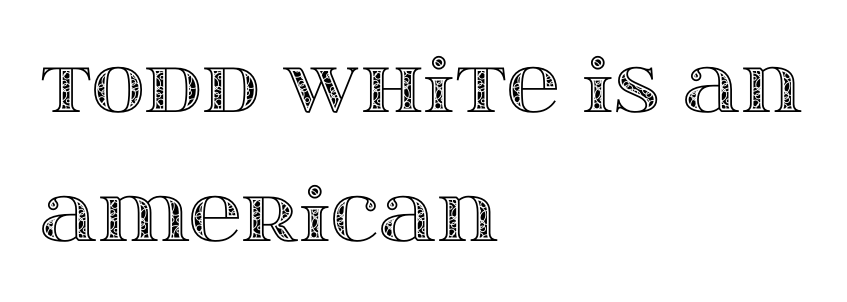
{"italic": "no", "width": "wide", "x_height": "large", "monospaced": "no", "underline": "no", "align": "left", "line_spacing_ratio": 1.77, "letter_spacing": "normal", "letter_spacing_em": 0.0, "glyph_px": 73}
